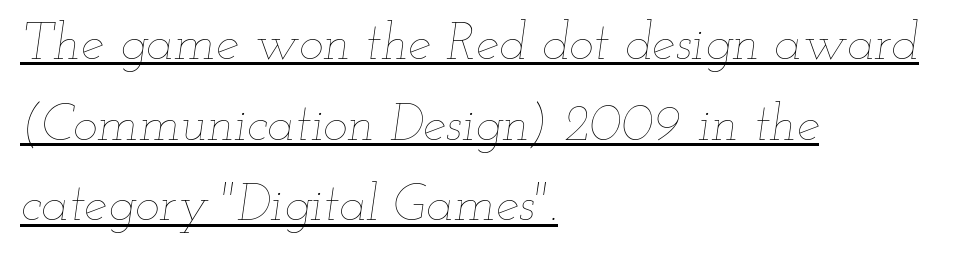
Q: Is the text bold? A: No.
Q: Is the text italic (slanted)? A: Yes, it leans right by about 12 degrees.
Q: Is the text underlined? A: Yes.
Q: How is the paragraph aligned? A: Left-aligned.
Q: Is the spacing between letters normal or unusually wide? A: Normal.
Q: Is the spacing between lines tight, normal or loose? A: Normal.
Q: Width (condensed, normal, or wide)? A: Wide.
Q: Stroke contrast? A: Low.
Q: x-height? A: Small.
Q: Monospaced? A: No.
